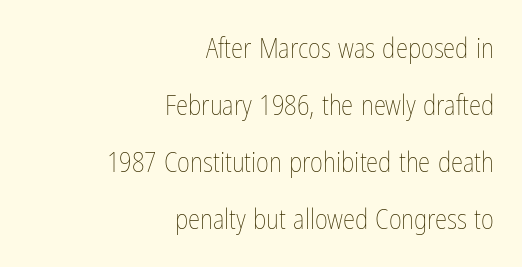
Summary of weight: not heavy and not bold. The face used here is proportionally spaced, like ordinary book or web type. The gap between lines stays unmarked. The lettering holds an erect, upright posture throughout.
